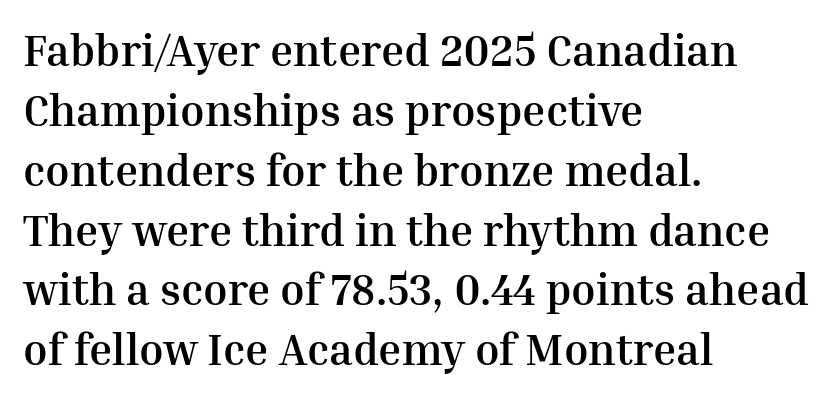
The image shows 44 px semibold serif type, upright; set left-aligned, normal line spacing (1.36x), normal letter spacing, not underlined; medium stroke contrast and a medium x-height.
